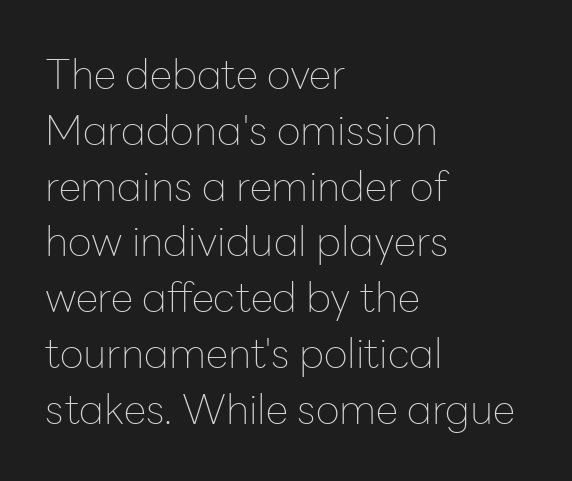
Q: Is the text bold? A: No.
Q: Is the text italic (slanted)? A: No, it is upright.
Q: Is the typeface a serif or a sans-serif typeface? A: Sans-serif.
Q: Is the text underlined? A: No.
Q: How is the paragraph aligned? A: Left-aligned.
Q: Is the spacing between letters normal or unusually wide? A: Normal.
Q: Is the spacing between lines tight, normal or loose? A: Normal.
Q: Width (condensed, normal, or wide)? A: Normal.
Q: Stroke contrast? A: Low.
Q: x-height? A: Medium.
Q: Monospaced? A: No.
